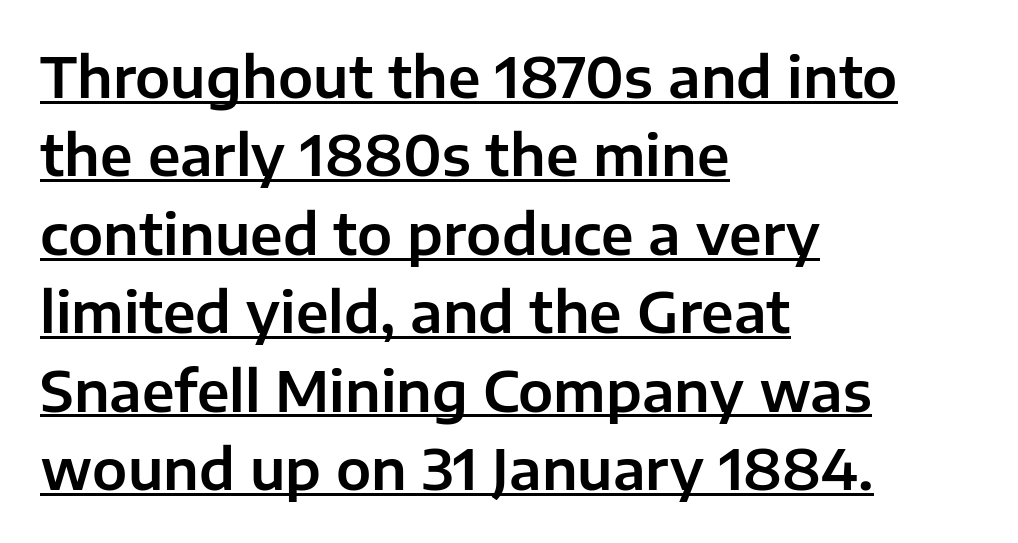
The image shows 56 px sans-serif type, upright; set left-aligned, normal line spacing (1.4x), normal letter spacing, underlined; low stroke contrast and a medium x-height.
